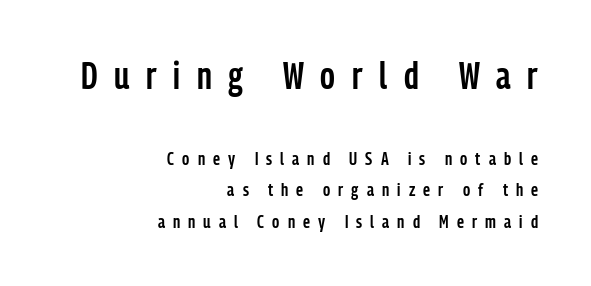
How are the letters spaced? Widely, with obvious added tracking. The letters stand straight up with perfectly vertical stems. Teacher's note: observe the even right margin — that is flush-right alignment. The first block has been scaled up relative to the second. Descenders are the only things crossing below the line.
